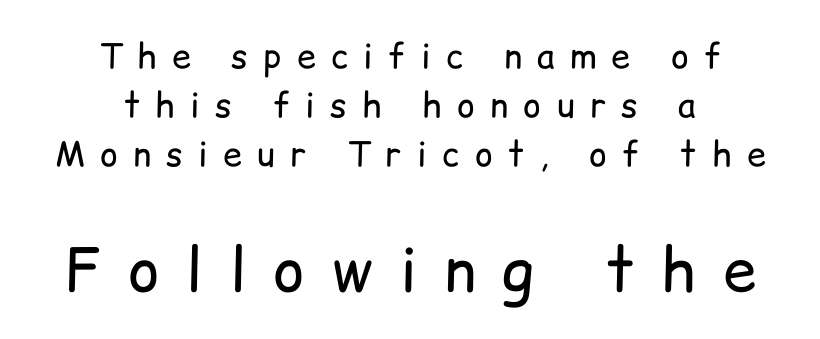
Spacing between characters has been opened up far beyond the box default. Look at the glyph heights: the lower group is clearly the bigger setting. Tall strokes in this sample are plumb rather than angled. The compositor balanced each line on the midline. Students, observe: this is what conventionally led text looks like.
